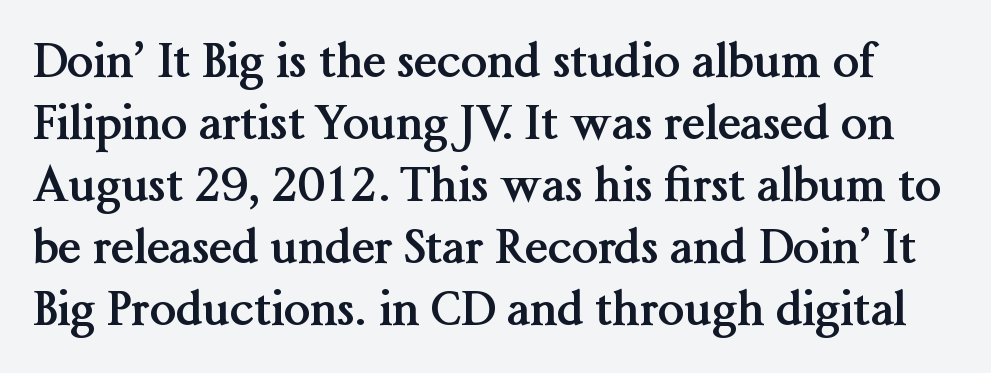
{"serif": "yes", "italic": "no", "bold": "yes", "weight": "semibold", "width": "normal", "stroke_contrast": "medium", "x_height": "medium", "monospaced": "no", "underline": "no", "line_spacing": "normal", "line_spacing_ratio": 1.32, "letter_spacing": "normal", "letter_spacing_em": 0.0, "glyph_px": 47}
